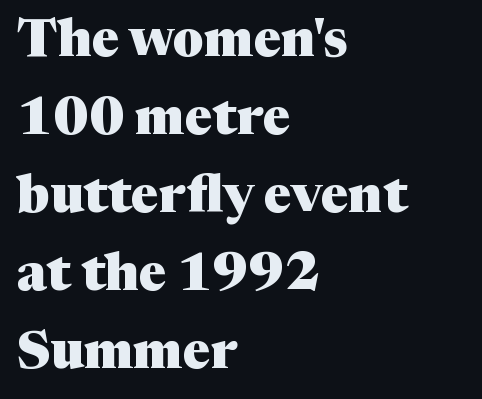
The image shows 52 px heavy serif type, upright; set left-aligned, normal line spacing (1.5x), normal letter spacing, not underlined; medium stroke contrast and a medium x-height.
